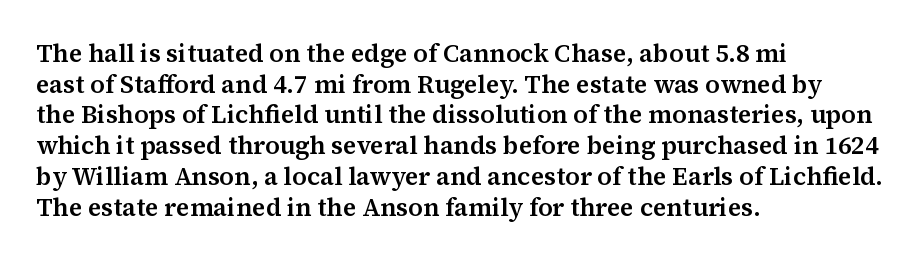
{"italic": "no", "underline": "no", "align": "left", "line_spacing_ratio": 1.23, "letter_spacing": "normal", "letter_spacing_em": 0.0, "glyph_px": 25}
